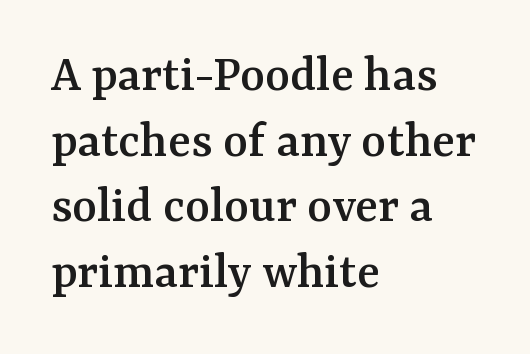
The image shows 53 px serif type, upright; set left-aligned, line spacing 1.24x, normal letter spacing, not underlined; medium stroke contrast and a medium x-height.
